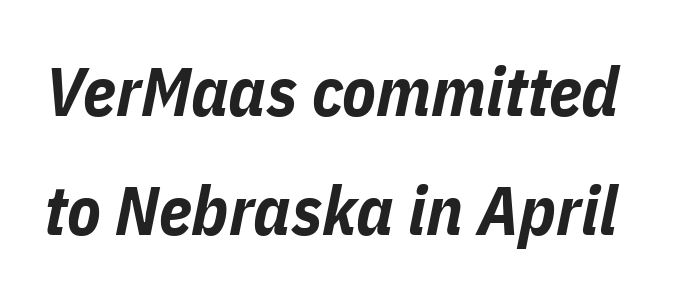
{"italic": "yes", "lean": "right", "slant_degrees": 11, "bold": "yes", "weight": "bold", "width": "condensed", "stroke_contrast": "low", "x_height": "medium", "monospaced": "no", "underline": "no", "line_spacing_ratio": 1.72, "letter_spacing": "normal", "letter_spacing_em": 0.0, "glyph_px": 69}
